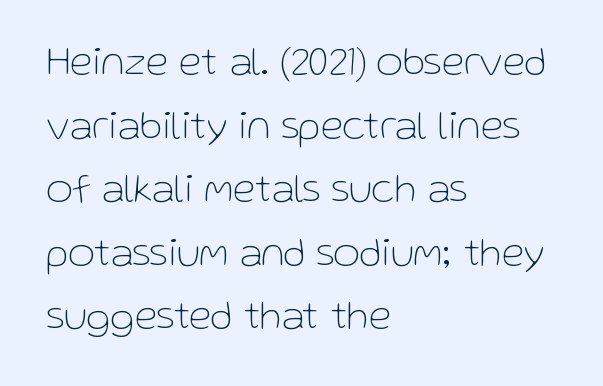
These lines sit exactly where default settings would place them. You could not count columns in this text — the font is proportionally spaced. Think standard paragraph weight, or any step lighter than that. Honestly, the letter spacing is just normal — you wouldn't notice it. The rag falls on the right side of this text block.
